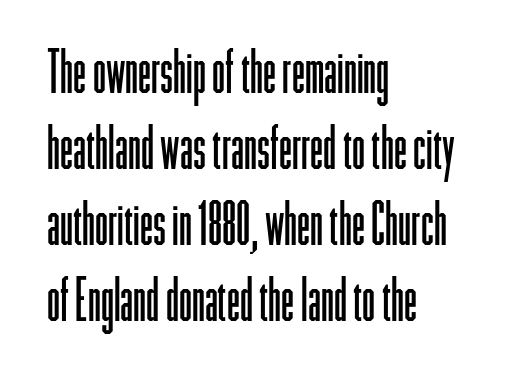
Spacing verdict: proportional, widths tailored to each character. Is the block centered? No — it sits flush against the left margin. No word sits above an underline. The passage shown is not bold in any degree.
